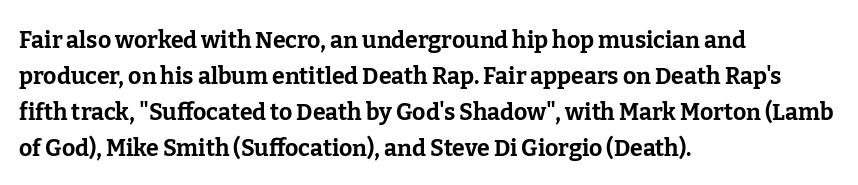
The image shows 23 px bold type, upright; set left-aligned, normal line spacing (1.57x), normal letter spacing, not underlined.
